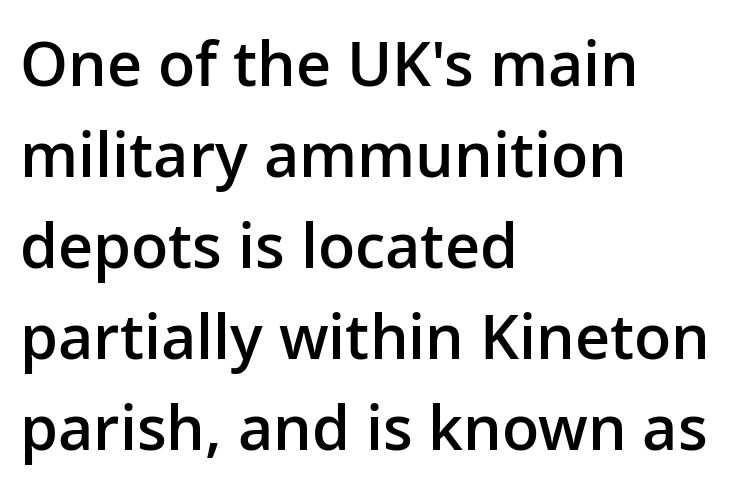
{"serif": "no", "italic": "no", "bold": "semi", "weight": "semibold", "width": "normal", "stroke_contrast": "low", "x_height": "medium", "monospaced": "no", "underline": "no", "align": "left", "line_spacing": "normal", "line_spacing_ratio": 1.49, "letter_spacing": "normal", "letter_spacing_em": 0.0, "glyph_px": 61}
